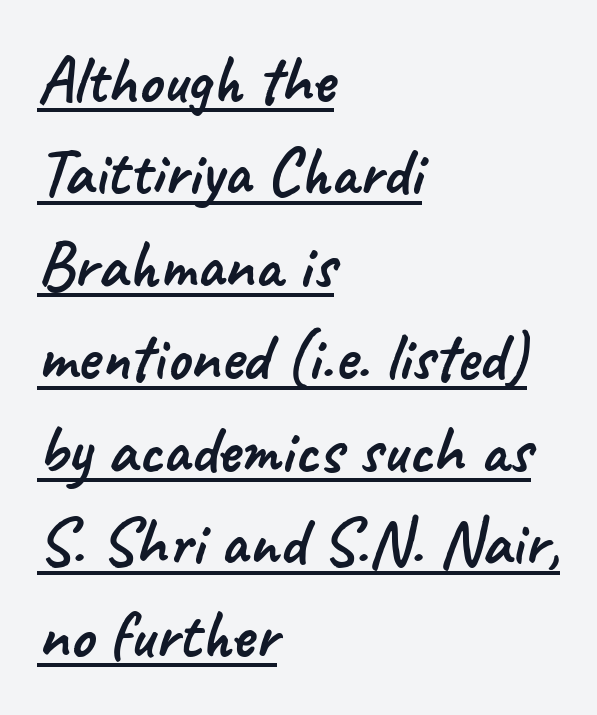
{"serif": "no", "width": "normal", "stroke_contrast": "low", "x_height": "small", "monospaced": "no", "underline": "yes", "align": "left", "line_spacing": "normal", "line_spacing_ratio": 1.38, "letter_spacing": "normal", "letter_spacing_em": 0.0, "glyph_px": 67}
